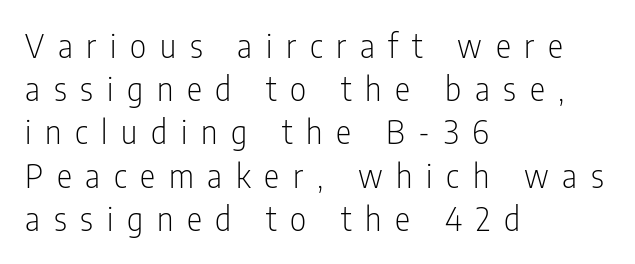
Q: Is the text bold? A: No.
Q: Is the text italic (slanted)? A: No, it is upright.
Q: Is the typeface a serif or a sans-serif typeface? A: Sans-serif.
Q: Is the text underlined? A: No.
Q: How is the paragraph aligned? A: Left-aligned.
Q: Is the spacing between letters normal or unusually wide? A: Unusually wide.
Q: Is the spacing between lines tight, normal or loose? A: Normal.
Q: Width (condensed, normal, or wide)? A: Condensed.
Q: Stroke contrast? A: Low.
Q: x-height? A: Medium.
Q: Monospaced? A: No.
